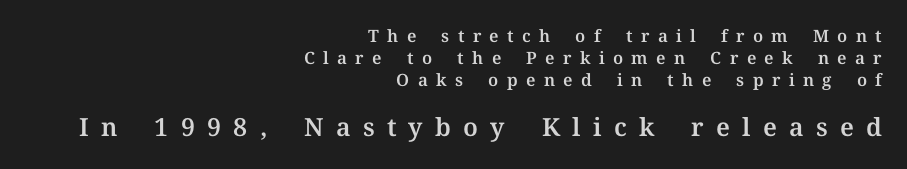
{"italic": "no", "underline": "no", "align": "right", "line_spacing": "normal", "line_spacing_ratio": 1.29, "letter_spacing": "wide", "letter_spacing_em": 0.49, "larger_block": "second", "size_ratio": 1.47, "glyph_px": 25}
